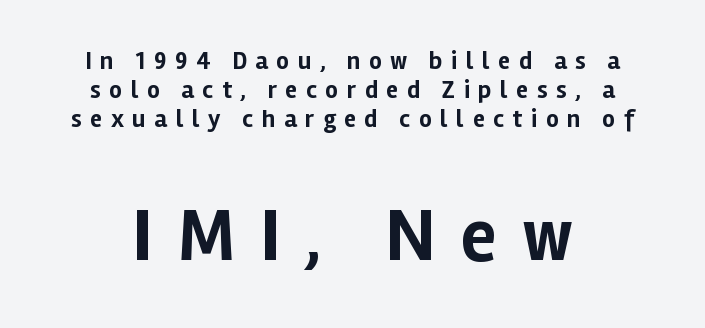
Q: Is the text bold? A: Yes.
Q: Is the text italic (slanted)? A: No, it is upright.
Q: Is the typeface a serif or a sans-serif typeface? A: Sans-serif.
Q: Is the text underlined? A: No.
Q: Is the spacing between letters normal or unusually wide? A: Unusually wide.
Q: Which block of text is set in a larger size, the first (top) or the second (bottom)? A: The second (bottom) one.
Q: Width (condensed, normal, or wide)? A: Normal.
Q: Stroke contrast? A: Low.
Q: x-height? A: Medium.
Q: Monospaced? A: No.
